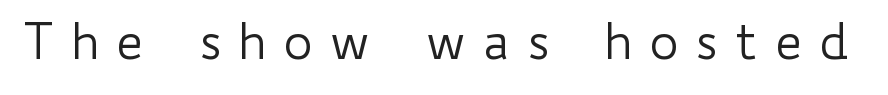
The image shows 50 px regular-weight, wide type, upright; set unusually wide letter spacing (+0.32 em), not underlined; low stroke contrast and a small x-height.
